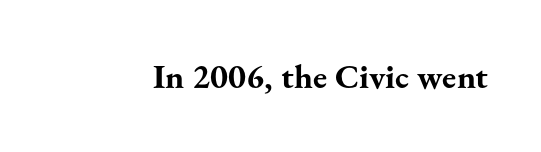
The image shows 34 px bold serif type, upright; set normal letter spacing, not underlined; medium stroke contrast and a small x-height.
